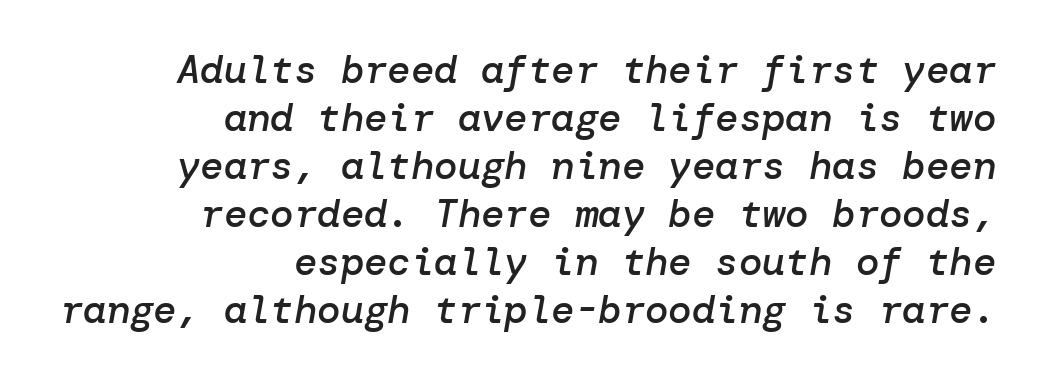
Q: Is the text bold? A: Semi-bold.
Q: Is the text italic (slanted)? A: Yes, it leans right by about 10 degrees.
Q: Is the text underlined? A: No.
Q: How is the paragraph aligned? A: Right-aligned.
Q: Is the spacing between letters normal or unusually wide? A: Normal.
Q: Width (condensed, normal, or wide)? A: Normal.
Q: Stroke contrast? A: Low.
Q: x-height? A: Medium.
